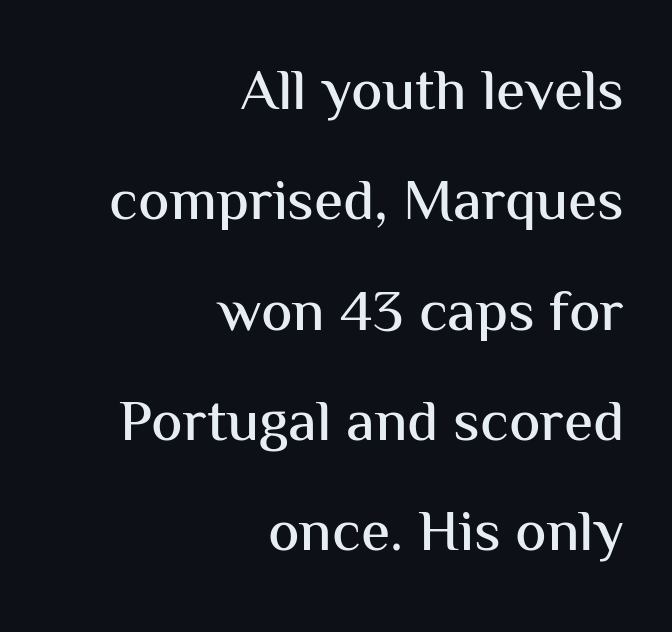
Only glyphs here, with clear space below each row. Note the varied advance widths — an 'i' is clearly narrower than an 'm'. Each line ends at the same right margin while the left side varies. What stands out about the letter spacing? Nothing — it is the standard amount. This sample uses a sans-serif face. The type sits square on the baseline with zero lean.
